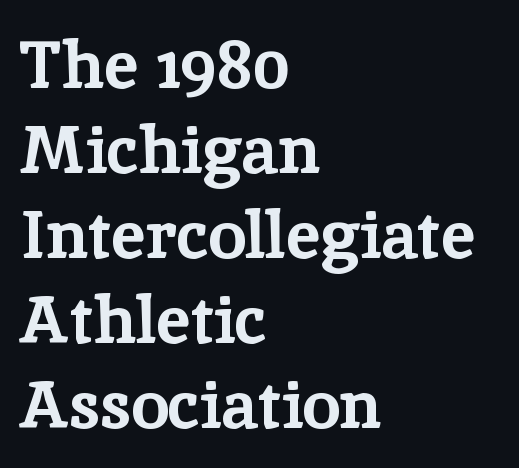
{"serif": "yes", "italic": "no", "bold": "yes", "weight": "bold", "width": "normal", "stroke_contrast": "low", "x_height": "medium", "monospaced": "no", "underline": "no", "align": "left", "line_spacing": "normal", "line_spacing_ratio": 1.25, "letter_spacing": "normal", "letter_spacing_em": 0.0, "glyph_px": 68}
